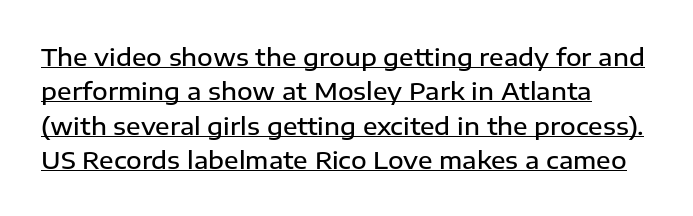
Glance below the letters and you will spot a drawn line. Look at the tracking — it's just the regular setting, nothing added. Posture: upright roman. Stems and bowls a touch heavier than normal — semibold.
